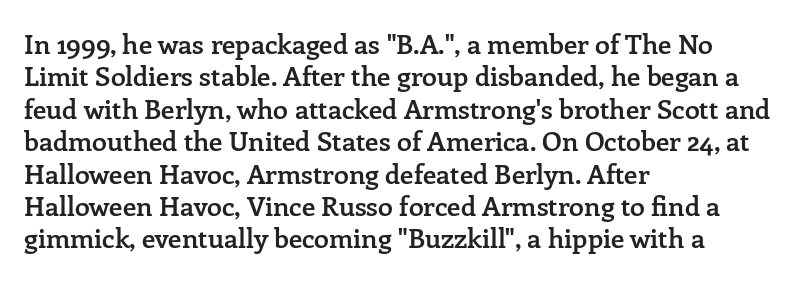
Beneath every word, the page is bare. A somewhat darkened texture: the type is semibold rather than bold. The axis of the letterforms is exactly vertical. Words appear dense and cohesive because spacing is normal.
